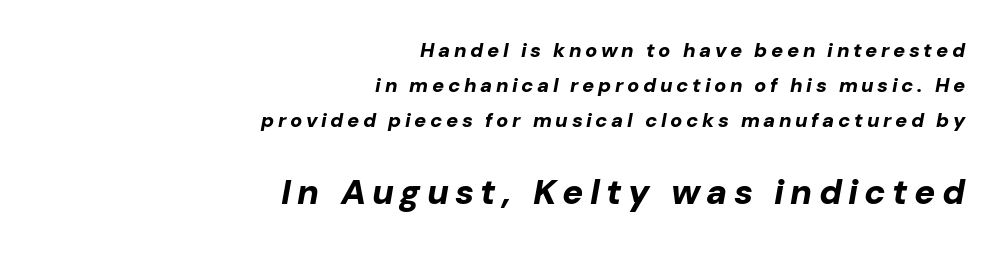
The image shows 35 px bold type, italic (leaning right); set right-aligned, line spacing 1.74x, not underlined; the second (bottom) block is 1.75x larger; low stroke contrast and a medium x-height.
